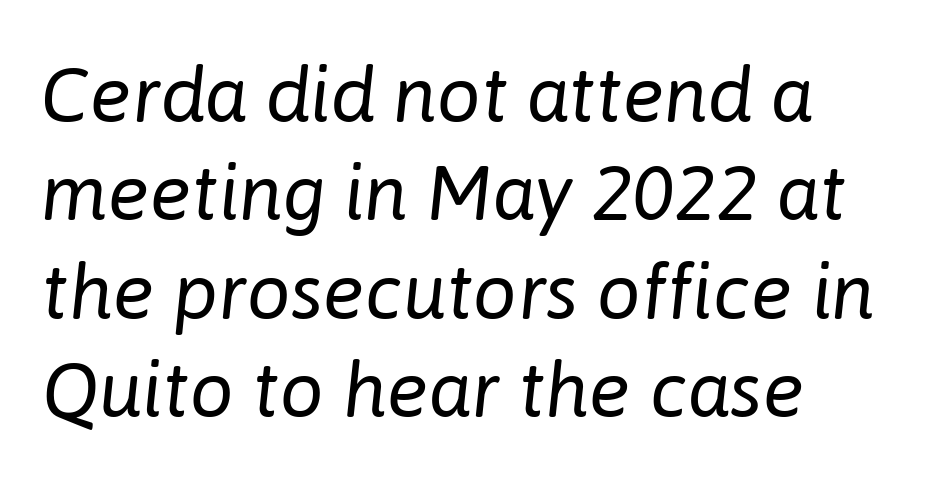
{"italic": "yes", "lean": "right", "slant_degrees": 6, "bold": "no", "weight": "regular", "width": "normal", "stroke_contrast": "low", "x_height": "medium", "monospaced": "no", "underline": "no", "align": "left", "line_spacing": "normal", "line_spacing_ratio": 1.26, "letter_spacing": "normal", "letter_spacing_em": 0.0, "glyph_px": 78}
